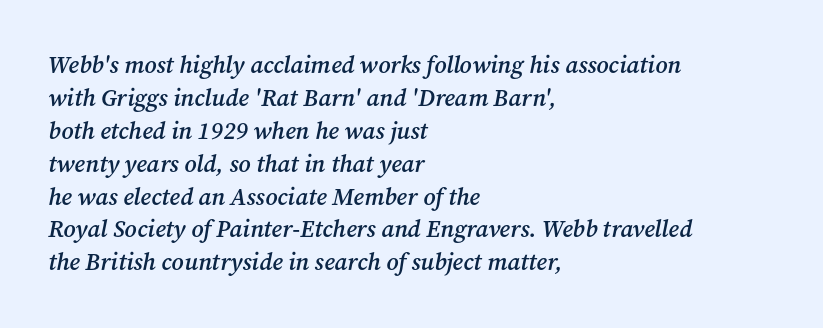
Q: Is the text bold? A: Semi-bold.
Q: Is the text italic (slanted)? A: Yes, it leans right by about 12 degrees.
Q: Is the text underlined? A: No.
Q: How is the paragraph aligned? A: Left-aligned.
Q: Is the spacing between letters normal or unusually wide? A: Normal.
Q: Is the spacing between lines tight, normal or loose? A: Normal.
